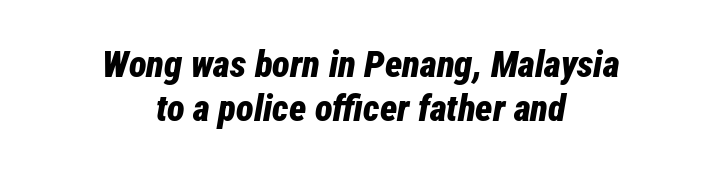
{"italic": "yes", "lean": "right", "slant_degrees": 12, "bold": "yes", "weight": "bold", "width": "condensed", "stroke_contrast": "low", "x_height": "medium", "monospaced": "no", "underline": "no", "align": "center", "line_spacing_ratio": 1.2, "letter_spacing": "normal", "letter_spacing_em": 0.0, "glyph_px": 37}
